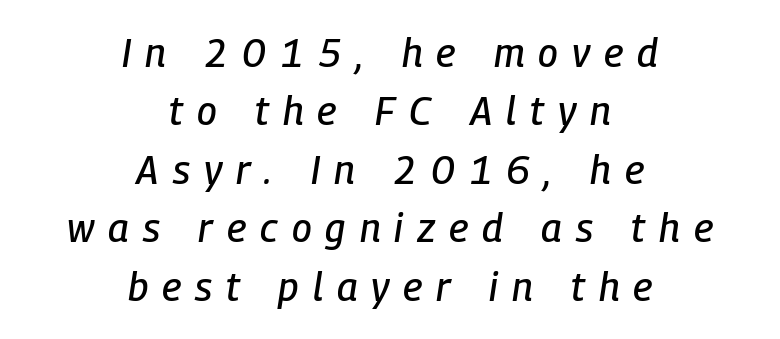
Q: Is the text italic (slanted)? A: Yes, it leans right by about 9 degrees.
Q: Is the text underlined? A: No.
Q: How is the paragraph aligned? A: Centered.
Q: Is the spacing between letters normal or unusually wide? A: Unusually wide.
Q: Is the spacing between lines tight, normal or loose? A: Normal.
Q: Width (condensed, normal, or wide)? A: Condensed.
Q: Stroke contrast? A: Low.
Q: x-height? A: Medium.
Q: Monospaced? A: No.
